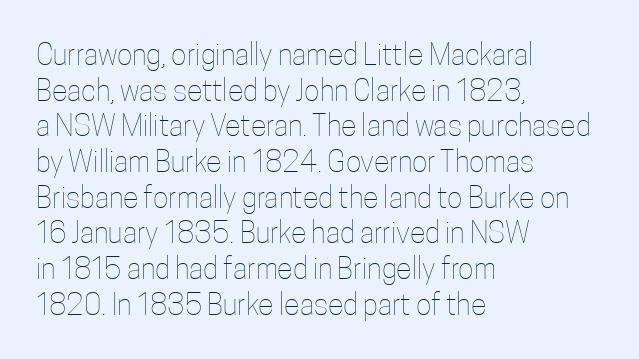
The letters sit at their default tracking, neither squeezed nor spread. The letters advance in unequal steps, a hallmark of proportional type. Counters stay open thanks to moderate or lighter strokes. Horizontal alignment here is leftward, the default for most running prose.
